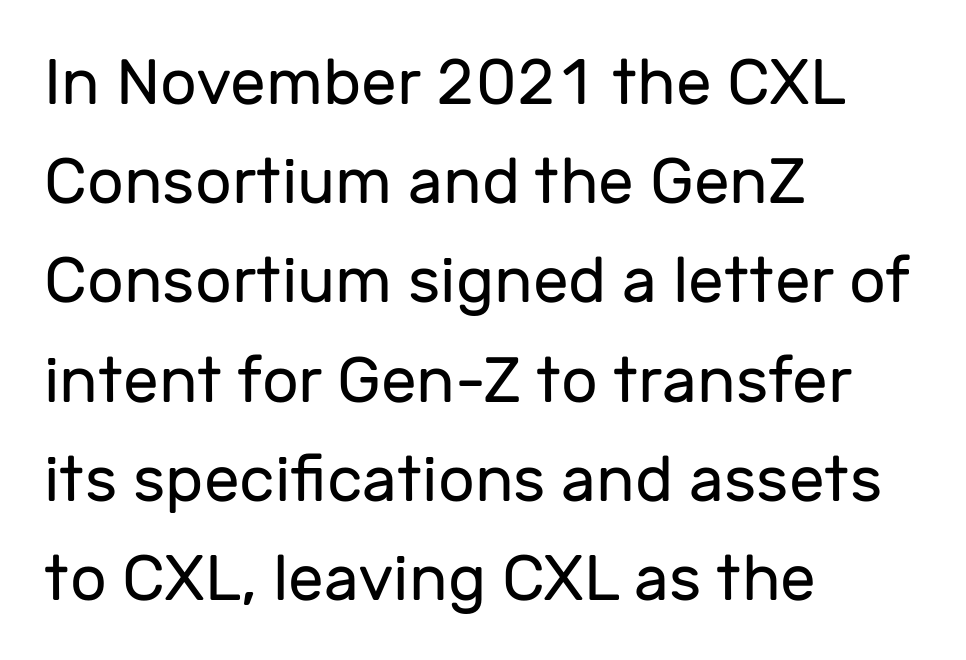
Note the varied advance widths — an 'i' is clearly narrower than an 'm'. Stroke thickness stays within the range of a standard reading face or lighter. Style check: upright. The setting favours the left margin, as ordinary paragraphs usually do.
